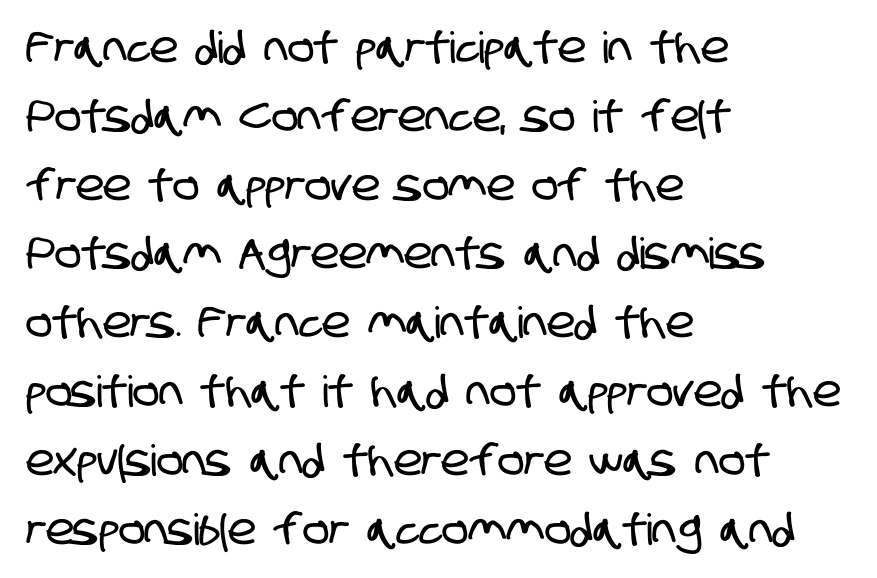
The image shows 43 px condensed sans-serif type; set left-aligned, normal line spacing (1.6x), normal letter spacing, not underlined; low stroke contrast and a large x-height.
